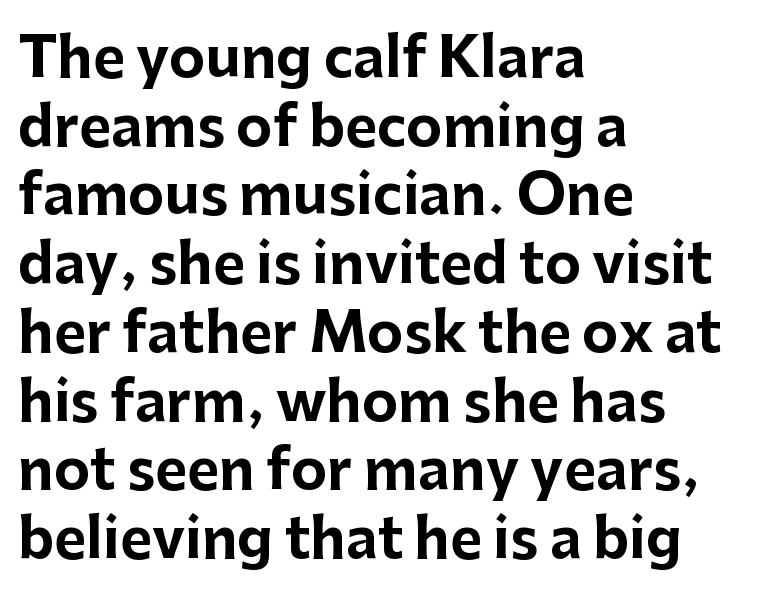
The image shows 55 px bold sans-serif type, upright; set left-aligned, normal line spacing (1.25x), normal letter spacing, not underlined; low stroke contrast and a medium x-height.
